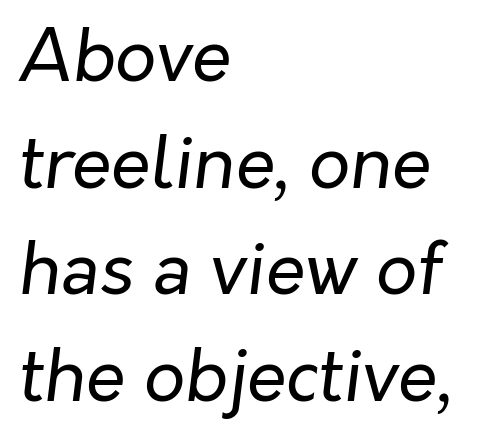
Anything drawn beneath the words? Only blank space. What stands out about the letter spacing? Nothing — it is the standard amount. This sample uses an oblique cut, with every glyph tilted off the vertical. Stroke mass is kept to a normal reading level or below. Do the characters align in a grid? No, the font is proportional.
